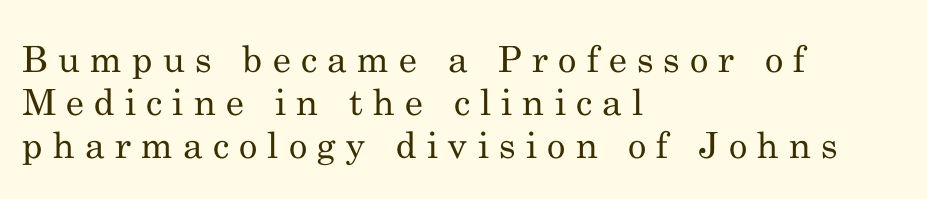
Notice how the stems are strictly vertical — no italics here. Anything drawn beneath the words? Only blank space. Type style note: has serifs. Left-aligned paragraph, ragged on the right. Looks like regular typesetting: each glyph gets only the width it needs. Short note: letters widely spaced.
